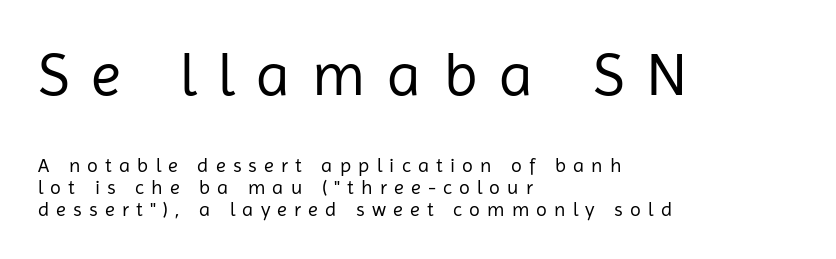
{"serif": "no", "italic": "no", "bold": "no", "weight": "regular", "width": "normal", "stroke_contrast": "low", "x_height": "medium", "monospaced": "no", "underline": "no", "align": "left", "line_spacing": "tight", "line_spacing_ratio": 1.09, "letter_spacing": "wide", "letter_spacing_em": 0.36, "larger_block": "first", "size_ratio": 3.05, "glyph_px": 61}
